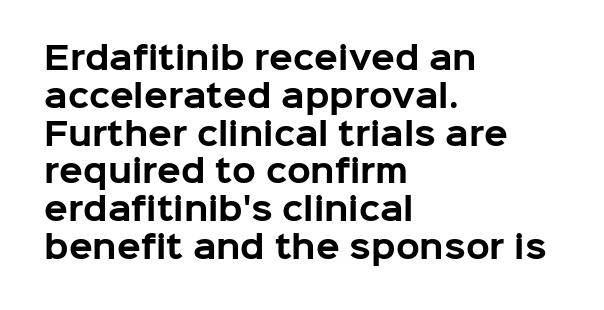
{"serif": "no", "italic": "no", "bold": "yes", "weight": "bold", "width": "normal", "stroke_contrast": "low", "x_height": "medium", "monospaced": "no", "underline": "no", "align": "left", "line_spacing_ratio": 1.22, "letter_spacing": "normal", "letter_spacing_em": 0.0, "glyph_px": 31}
